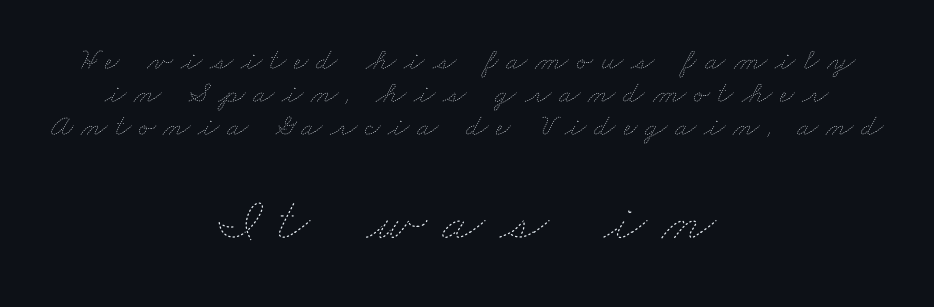
Q: Is the text bold? A: No.
Q: Is the text underlined? A: No.
Q: How is the paragraph aligned? A: Centered.
Q: Is the spacing between letters normal or unusually wide? A: Unusually wide.
Q: Is the spacing between lines tight, normal or loose? A: Tight.
Q: Which block of text is set in a larger size, the first (top) or the second (bottom)? A: The second (bottom) one.
Q: Width (condensed, normal, or wide)? A: Wide.
Q: Stroke contrast? A: Low.
Q: x-height? A: Small.
Q: Monospaced? A: No.
